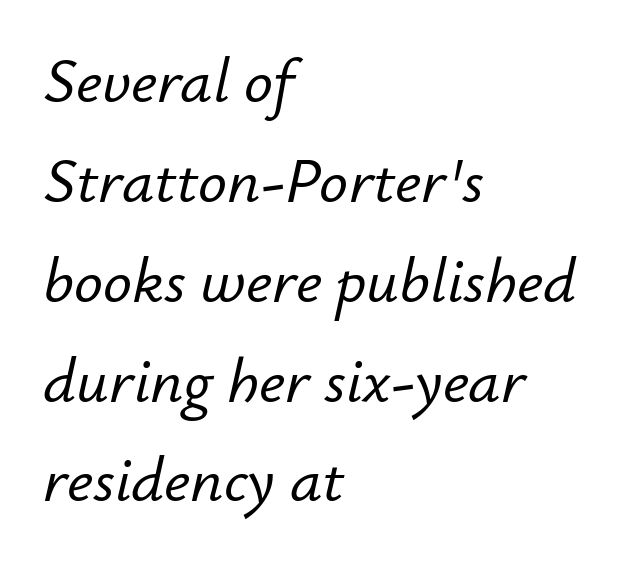
The image shows 64 px text type, italic (leaning right); set left-aligned, normal line spacing (1.56x), normal letter spacing, not underlined; low stroke contrast and a small x-height.
